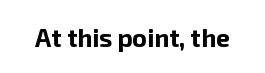
The image shows 25 px bold type, upright; set normal letter spacing, not underlined.
